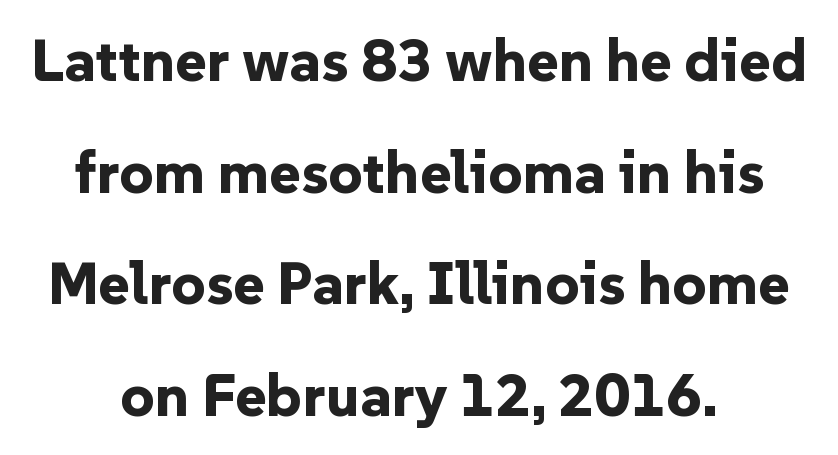
Q: Is the text bold? A: Yes.
Q: Is the text italic (slanted)? A: No, it is upright.
Q: Is the typeface a serif or a sans-serif typeface? A: Sans-serif.
Q: Is the text underlined? A: No.
Q: How is the paragraph aligned? A: Centered.
Q: Is the spacing between letters normal or unusually wide? A: Normal.
Q: Width (condensed, normal, or wide)? A: Normal.
Q: Stroke contrast? A: Low.
Q: x-height? A: Medium.
Q: Monospaced? A: No.
